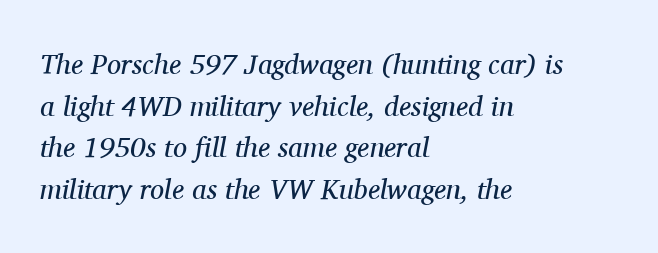
The image shows 28 px regular-weight serif type, italic (leaning right); set left-aligned, normal line spacing (1.49x), normal letter spacing, not underlined; medium stroke contrast and a medium x-height.
